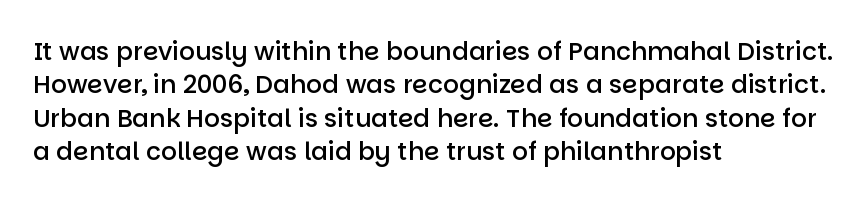
{"italic": "no", "bold": "semi", "underline": "no", "align": "left", "line_spacing": "normal", "line_spacing_ratio": 1.34, "letter_spacing": "normal", "letter_spacing_em": 0.0, "glyph_px": 25}
